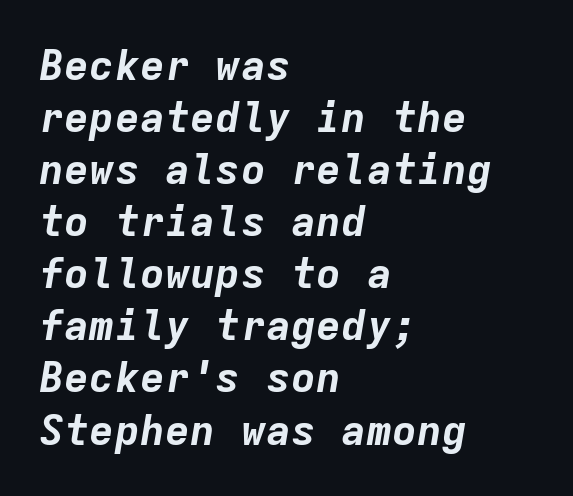
Q: Is the text bold? A: Yes.
Q: Is the text italic (slanted)? A: Yes, it leans right by about 9 degrees.
Q: Is the text underlined? A: No.
Q: How is the paragraph aligned? A: Left-aligned.
Q: Is the spacing between letters normal or unusually wide? A: Normal.
Q: Width (condensed, normal, or wide)? A: Normal.
Q: Stroke contrast? A: Low.
Q: x-height? A: Medium.
Q: Monospaced? A: Yes.
